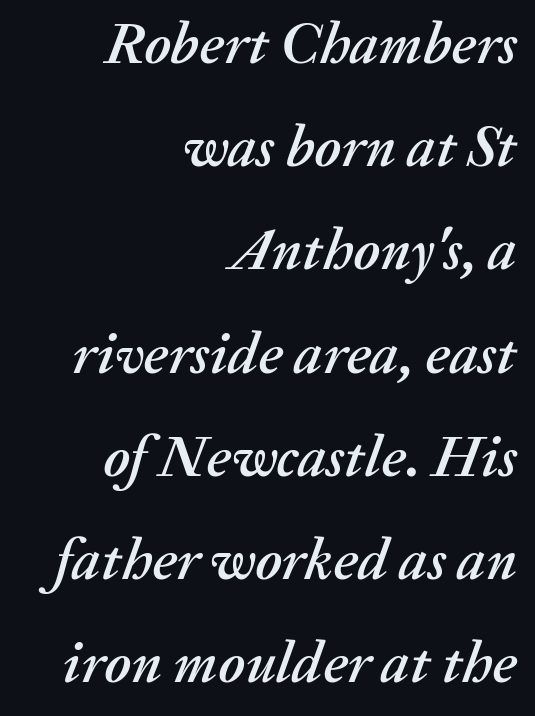
Q: Is the text italic (slanted)? A: Yes, it leans right by about 20 degrees.
Q: Is the text underlined? A: No.
Q: How is the paragraph aligned? A: Right-aligned.
Q: Is the spacing between letters normal or unusually wide? A: Normal.
Q: Width (condensed, normal, or wide)? A: Normal.
Q: Stroke contrast? A: Medium.
Q: x-height? A: Medium.
Q: Monospaced? A: No.
